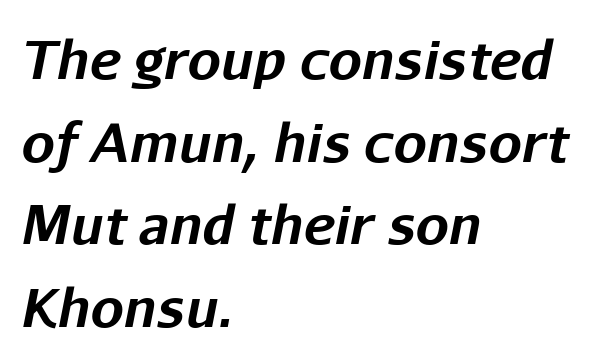
{"italic": "yes", "lean": "right", "slant_degrees": 11, "bold": "yes", "weight": "bold", "width": "normal", "stroke_contrast": "low", "x_height": "medium", "monospaced": "no", "underline": "no", "align": "left", "line_spacing": "normal", "line_spacing_ratio": 1.56, "letter_spacing": "normal", "letter_spacing_em": 0.0, "glyph_px": 53}
